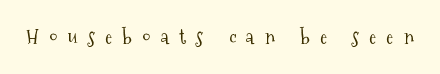
Q: Is the text bold? A: No.
Q: Is the text italic (slanted)? A: No, it is upright.
Q: Is the text underlined? A: No.
Q: Is the spacing between letters normal or unusually wide? A: Unusually wide.
